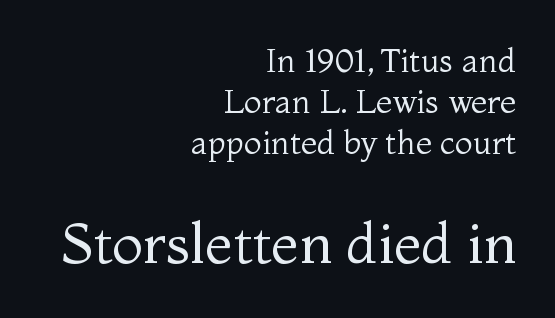
You could not count columns in this text — the font is proportionally spaced. The designer gave the closing block more size than the opening block. The setting favours the right margin, as signatures and pull-quotes sometimes do. Is this a heavy cut? Hardly; it is regular or lighter.
